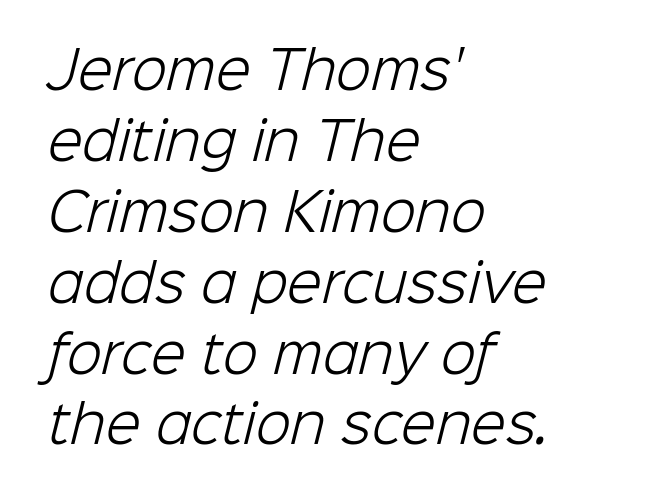
The image shows 51 px light sans-serif type; set left-aligned, normal line spacing (1.39x), normal letter spacing, not underlined; low stroke contrast and a medium x-height.
